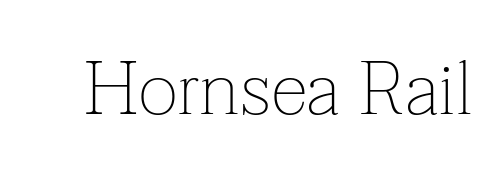
A typesetter would label this face a serif. Underline: absent. Ink coverage per letter is moderate at most. Tracking here is standard; glyphs follow each other at the usual distance.
